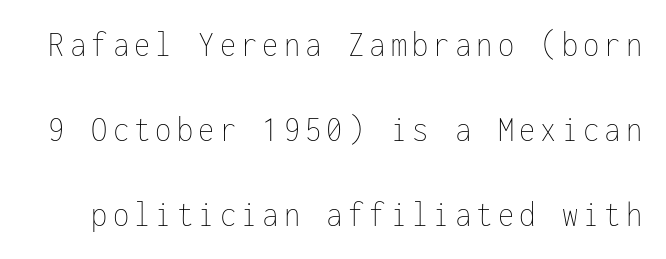
In terms of leading, this rendering errs on the spacious side. Designer's note — italics off, roman on. Nobody drew a line under any word here. Vertical stems look standard width or narrower in stroke. Every character here occupies the same horizontal width, giving the sample a typewriter-like rhythm.
